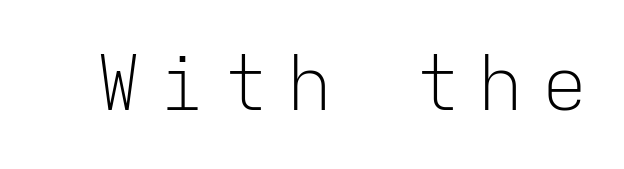
Compared with typical body copy, the letter spacing here is much looser. No letter is thick-stroked: the sample isn't bold. The font's upright variant was chosen for this text. Each letter, wide or thin by design, is forced into the same width here.
